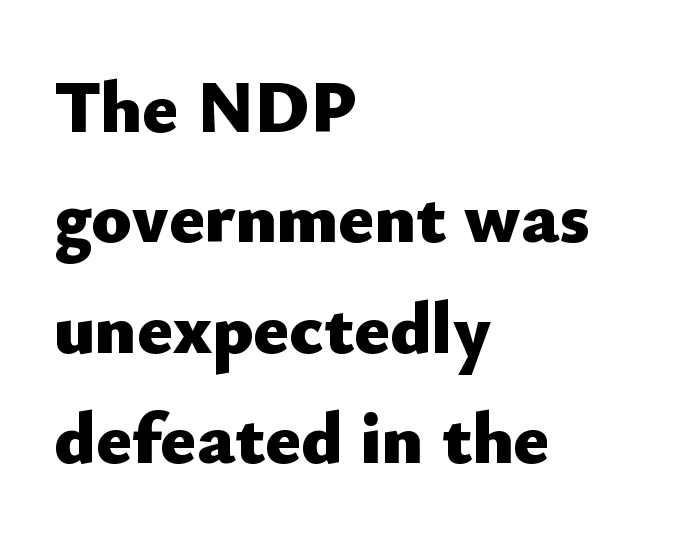
The image shows 74 px heavy sans-serif type, upright; set left-aligned, normal line spacing (1.49x), normal letter spacing, not underlined; low stroke contrast and a small x-height.
